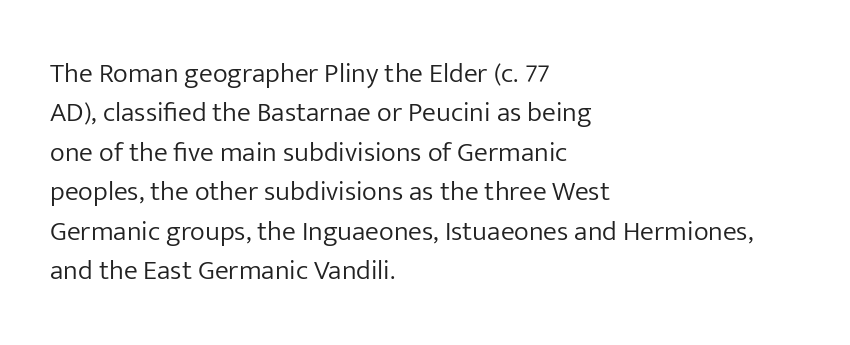
{"serif": "no", "italic": "no", "bold": "no", "weight": "light", "width": "normal", "stroke_contrast": "low", "x_height": "medium", "monospaced": "no", "underline": "no", "align": "left", "line_spacing": "normal", "line_spacing_ratio": 1.41, "letter_spacing": "normal", "letter_spacing_em": 0.0, "glyph_px": 28}
